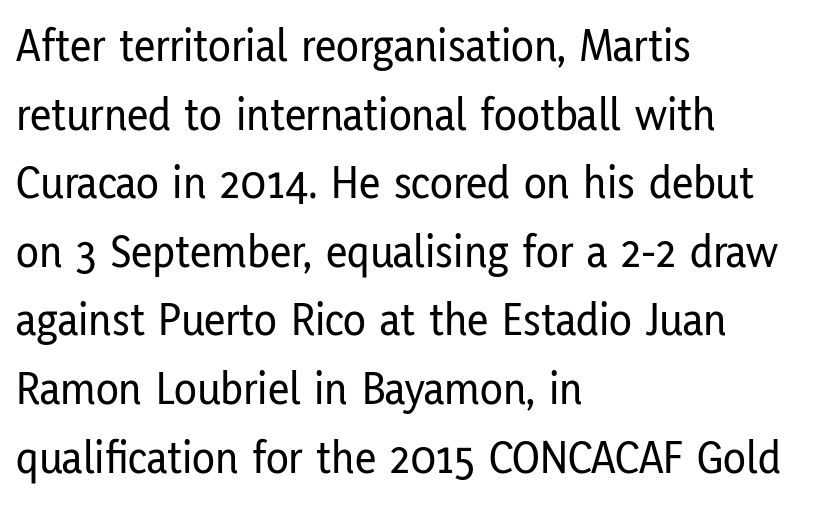
{"serif": "no", "italic": "no", "width": "condensed", "stroke_contrast": "low", "x_height": "medium", "monospaced": "no", "underline": "no", "align": "left", "line_spacing": "normal", "line_spacing_ratio": 1.46, "letter_spacing": "normal", "letter_spacing_em": 0.0, "glyph_px": 47}
